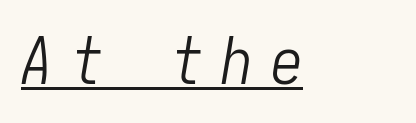
The image shows 64 px light, condensed type, italic (leaning right); set unusually wide letter spacing (+0.28 em), underlined; low stroke contrast and a medium x-height.
